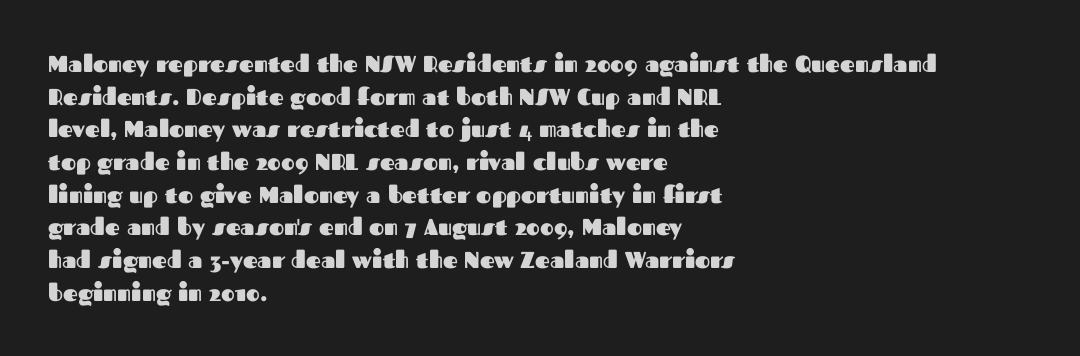
The image shows 23 px bold type, upright; set left-aligned, normal line spacing (1.42x), normal letter spacing, not underlined.
